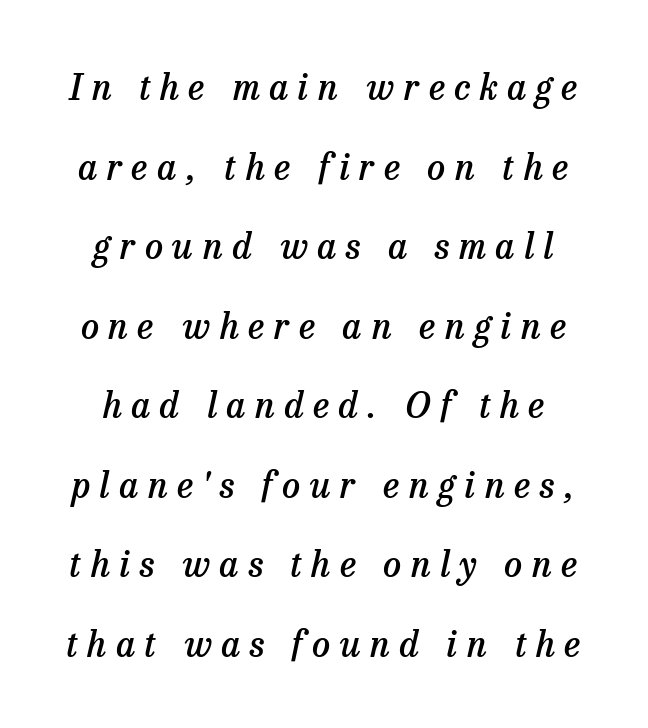
Yep, those are serifs on the letters. Posture: slanted. The passage shown is typed in a proportional face where columns would drift. Reading down the column, the eye jumps a long way to each next line. What stands out about the letter spacing? Its width — letters are far apart. The zone under the glyphs is completely vacant.
